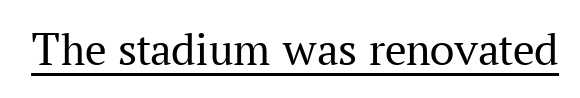
The image shows 48 px regular-weight serif type, upright; set normal letter spacing, underlined; medium stroke contrast and a medium x-height.
